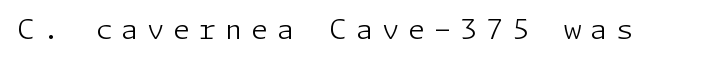
{"serif": "no", "italic": "no", "bold": "no", "weight": "light", "width": "normal", "stroke_contrast": "low", "x_height": "medium", "underline": "no", "letter_spacing": "wide", "letter_spacing_em": 0.31, "glyph_px": 28}
